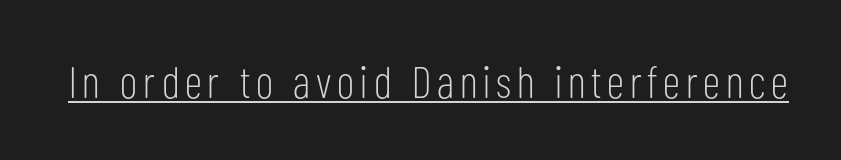
{"serif": "no", "italic": "no", "bold": "no", "weight": "light", "width": "condensed", "stroke_contrast": "low", "x_height": "medium", "monospaced": "no", "underline": "yes", "glyph_px": 45}
